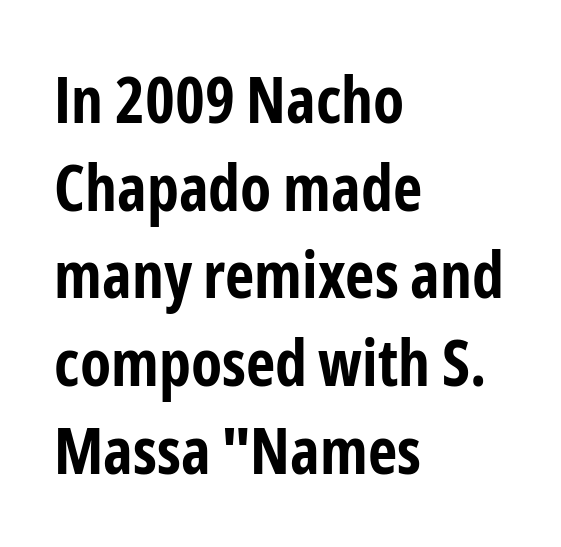
The ragged edge is on the right, which tells us the setting is flush left. In terms of leading, this rendering sits right in the middle. Grotesque or geometric, the face here clearly has no serifs. Notice how the stems are strictly vertical — no italics here.
